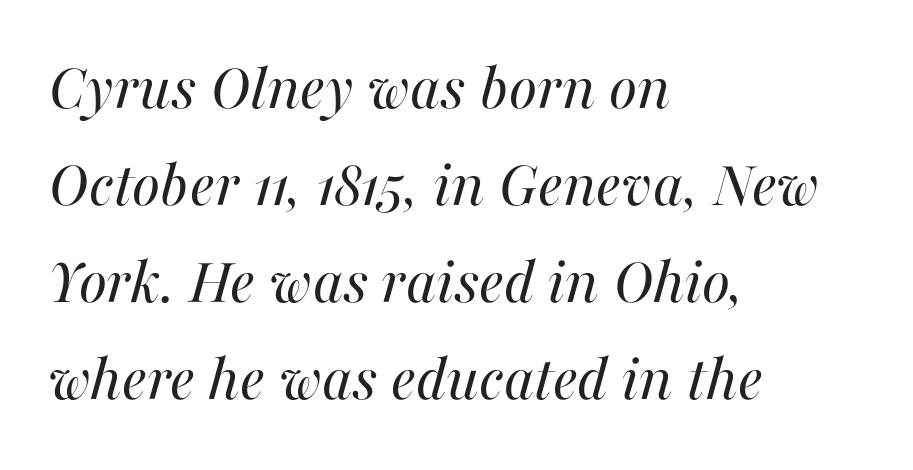
Letters have the restrained weight of plain body copy at most. Varying glyph widths throughout — classic text-font behaviour. If you drew a line through each stem, it would be angled. If you measured baseline to baseline, you'd find a middling distance. Horizontally, the lines are justified to the leading edge only.
